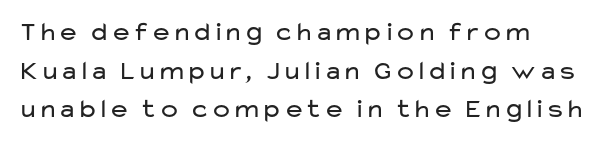
Q: Is the text bold? A: No.
Q: Is the text italic (slanted)? A: No, it is upright.
Q: Is the text underlined? A: No.
Q: How is the paragraph aligned? A: Left-aligned.
Q: Is the spacing between letters normal or unusually wide? A: Normal.
Q: Is the spacing between lines tight, normal or loose? A: Normal.
